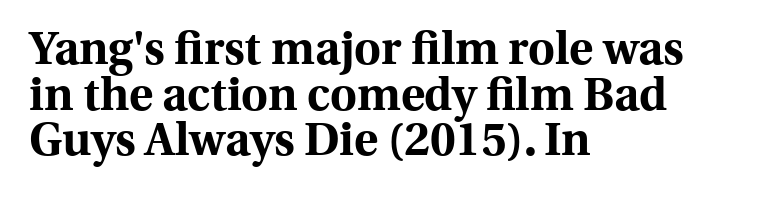
{"serif": "yes", "italic": "no", "bold": "yes", "weight": "bold", "width": "normal", "x_height": "medium", "monospaced": "no", "underline": "no", "align": "left", "line_spacing": "tight", "line_spacing_ratio": 0.99, "letter_spacing": "normal", "letter_spacing_em": 0.0, "glyph_px": 46}
